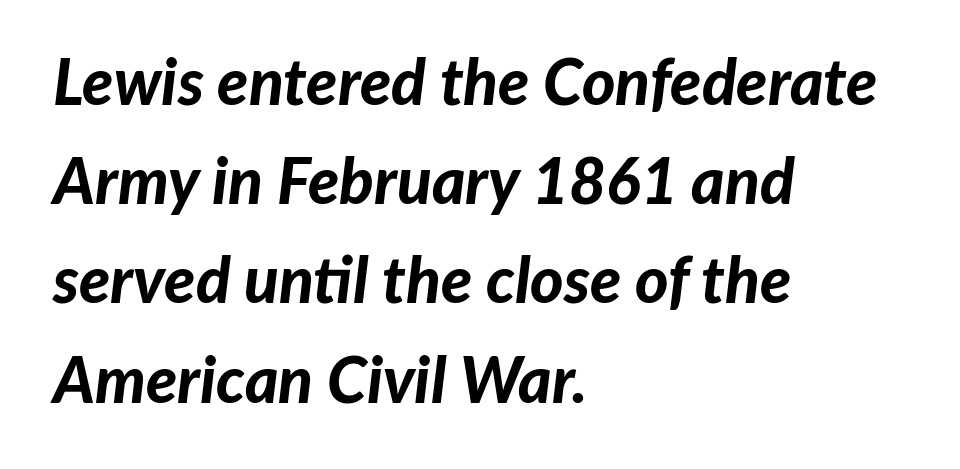
Looks like regular typesetting: each glyph gets only the width it needs. Nobody touched the tracking dial on this one. The font is running at its bold setting. Anything drawn beneath the words? Only blank space. How would I describe the line gaps? Plain and ordinary.
